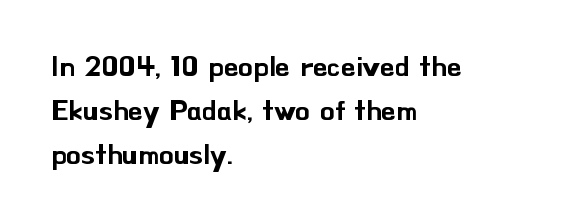
The image shows 29 px sans-serif type, upright; set left-aligned, normal line spacing (1.51x), normal letter spacing, not underlined; low stroke contrast and a small x-height.
